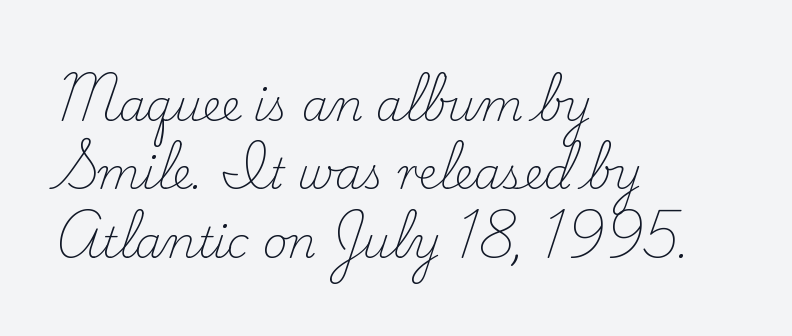
Q: Is the text bold? A: No.
Q: Is the text italic (slanted)? A: Yes.
Q: Is the typeface a serif or a sans-serif typeface? A: Serif.
Q: Is the text underlined? A: No.
Q: How is the paragraph aligned? A: Left-aligned.
Q: Is the spacing between letters normal or unusually wide? A: Normal.
Q: Is the spacing between lines tight, normal or loose? A: Normal.
Q: Width (condensed, normal, or wide)? A: Normal.
Q: Stroke contrast? A: Low.
Q: x-height? A: Small.
Q: Monospaced? A: No.
